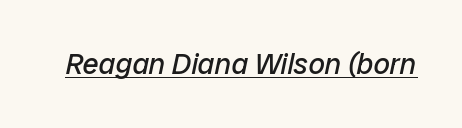
Glyph-to-glyph distance matches everyday printed text. These glyphs show unthickened strokes, regular width or finer. You can tell it's italic because the verticals aren't actually vertical. Note the varied advance widths — an 'i' is clearly narrower than an 'm'.
